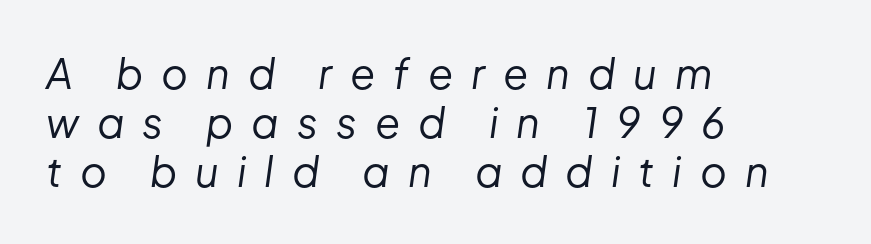
The image shows 41 px regular-weight type, italic (leaning right); set left-aligned, line spacing 1.2x, unusually wide letter spacing (+0.44 em), not underlined; low stroke contrast and a medium x-height.
